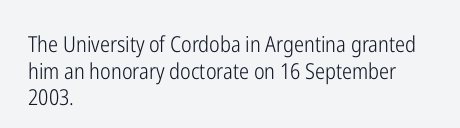
{"italic": "no", "bold": "no", "underline": "no", "align": "left", "line_spacing_ratio": 1.21, "letter_spacing": "normal", "letter_spacing_em": 0.0, "glyph_px": 22}
